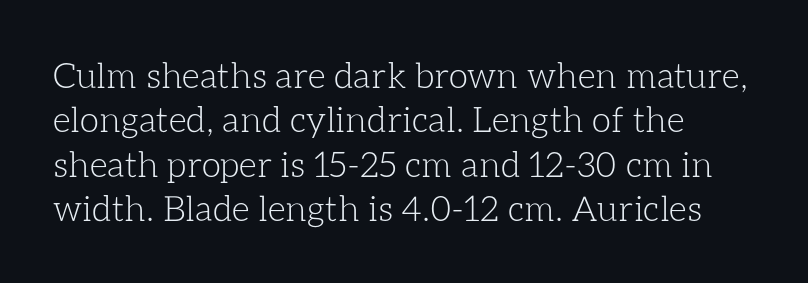
{"italic": "no", "bold": "no", "weight": "light", "width": "normal", "stroke_contrast": "low", "x_height": "medium", "monospaced": "no", "underline": "no", "align": "left", "line_spacing": "normal", "line_spacing_ratio": 1.27, "letter_spacing": "normal", "letter_spacing_em": 0.0, "glyph_px": 35}
